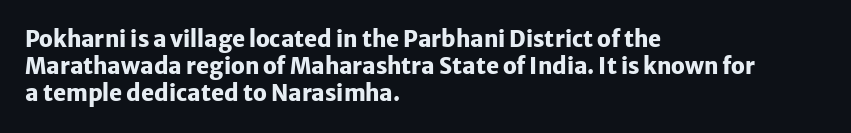
The image shows 22 px bold type, upright; set left-aligned, line spacing 1.23x, normal letter spacing, not underlined.
